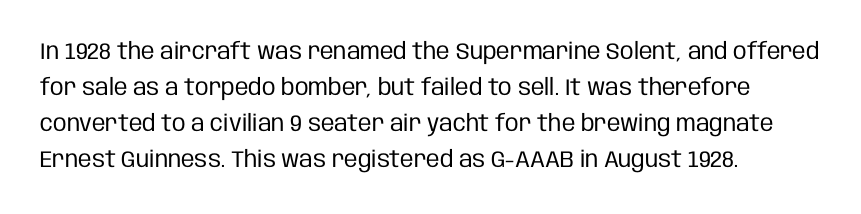
Q: Is the text bold? A: No.
Q: Is the text italic (slanted)? A: No, it is upright.
Q: Is the text underlined? A: No.
Q: How is the paragraph aligned? A: Left-aligned.
Q: Is the spacing between letters normal or unusually wide? A: Normal.
Q: Is the spacing between lines tight, normal or loose? A: Normal.
